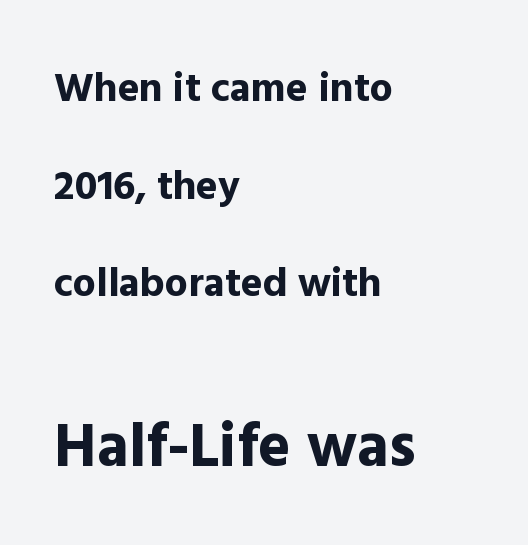
The image shows 62 px bold sans-serif type, upright; set left-aligned, loose line spacing (2.38x), normal letter spacing, not underlined; the second (bottom) block is 1.51x larger; a medium x-height.
